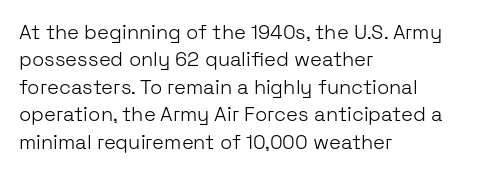
Caption: standard tracking, unaltered. Alignment: flush left. Line spacing here is normal. Weight: not bold — regular or lighter.
